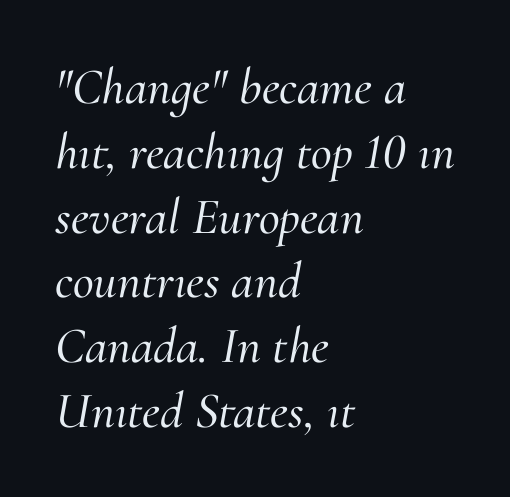
The image shows 51 px serif type, italic (leaning right); set left-aligned, normal line spacing (1.27x), normal letter spacing, not underlined; medium stroke contrast and a small x-height.
